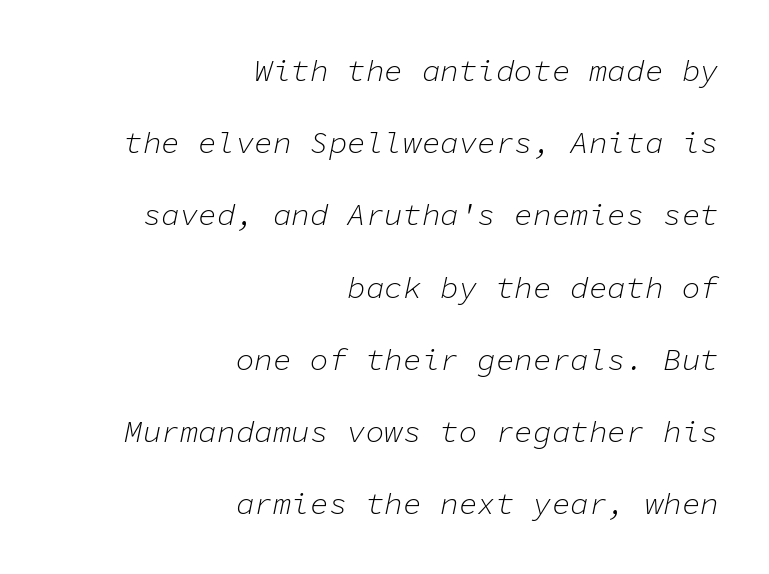
The image shows 31 px light type, italic (leaning right), monospaced; set right-aligned, loose line spacing (2.33x), normal letter spacing, not underlined; low stroke contrast and a medium x-height.
